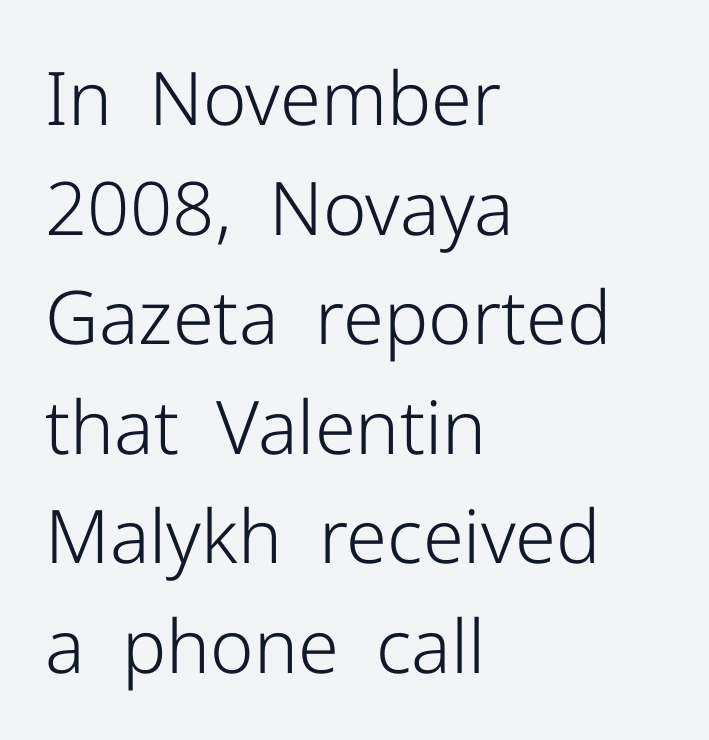
The image shows 74 px light sans-serif type, upright; set left-aligned, normal line spacing (1.48x), normal letter spacing, not underlined; low stroke contrast and a medium x-height.
